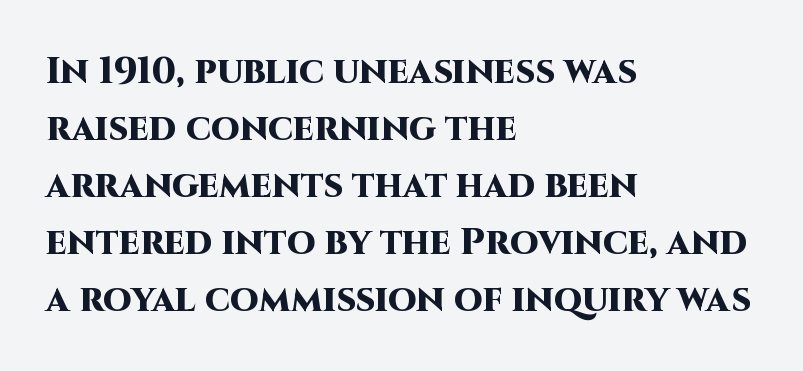
Q: Is the text bold? A: Yes.
Q: Is the text italic (slanted)? A: No, it is upright.
Q: Is the typeface a serif or a sans-serif typeface? A: Sans-serif.
Q: Is the text underlined? A: No.
Q: How is the paragraph aligned? A: Left-aligned.
Q: Is the spacing between letters normal or unusually wide? A: Normal.
Q: Is the spacing between lines tight, normal or loose? A: Normal.
Q: Width (condensed, normal, or wide)? A: Normal.
Q: Stroke contrast? A: High.
Q: x-height? A: Large.
Q: Monospaced? A: No.
